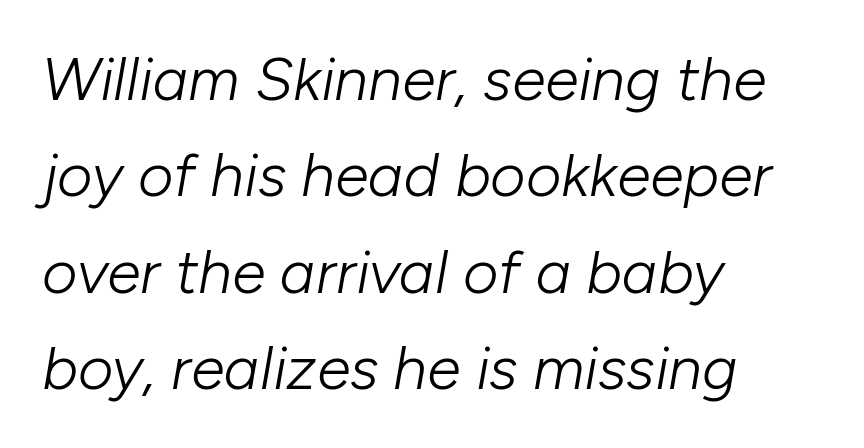
The image shows 61 px light type, italic (leaning right); set left-aligned, normal line spacing (1.58x), normal letter spacing, not underlined; low stroke contrast and a medium x-height.
